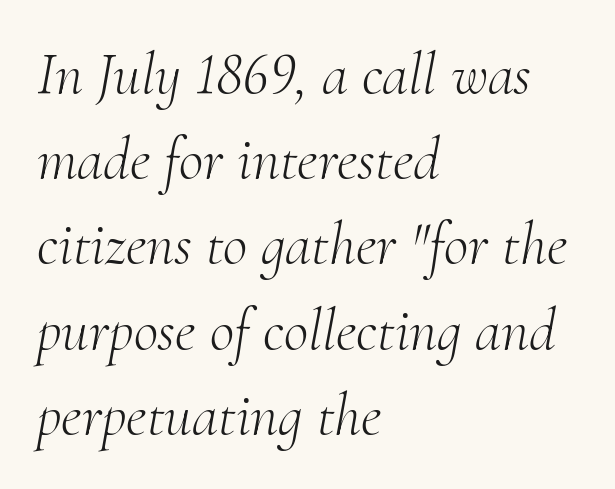
The image shows 60 px light serif type, italic (leaning right); set left-aligned, normal line spacing (1.42x), normal letter spacing, not underlined; medium stroke contrast and a small x-height.
